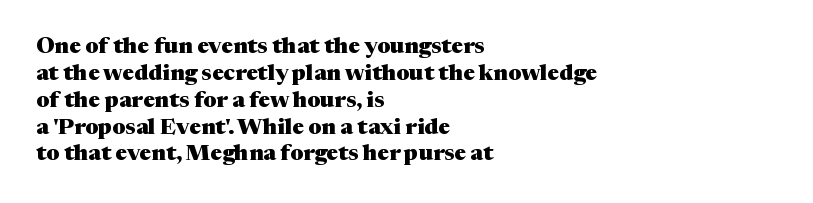
Q: Is the text bold? A: Yes.
Q: Is the text italic (slanted)? A: No, it is upright.
Q: Is the text underlined? A: No.
Q: How is the paragraph aligned? A: Left-aligned.
Q: Is the spacing between letters normal or unusually wide? A: Normal.
